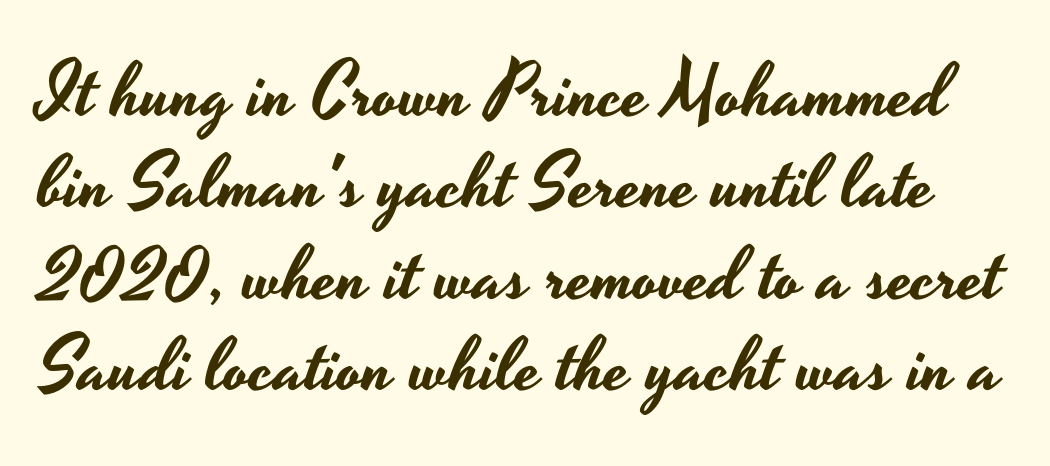
The image shows 75 px wide sans-serif type; set line spacing 1.22x, normal letter spacing, not underlined; low stroke contrast and a small x-height.
